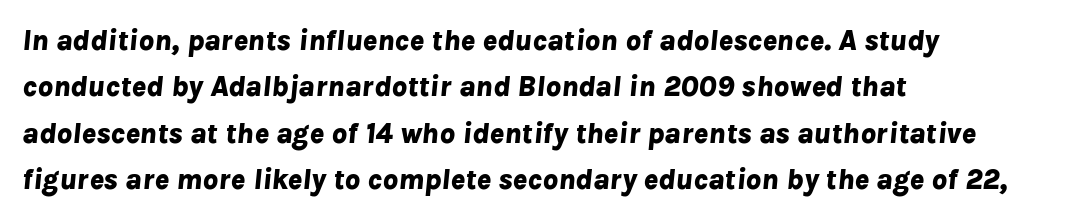
How heavy is the stroke? Heavy — this is a bold. The rendering uses a moderate line-height, typical for paragraphs. The line texture is even and compact thanks to regular tracking. Quick note: italic. The words here are not underlined. A typesetter would call this proportional, since set widths differ per character.
